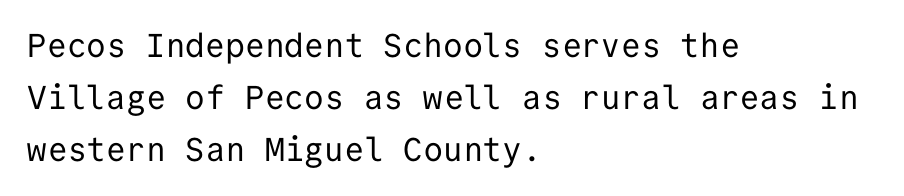
The image shows 33 px regular-weight sans-serif type, upright, monospaced; set left-aligned, normal line spacing (1.58x), normal letter spacing, not underlined; low stroke contrast and a medium x-height.
